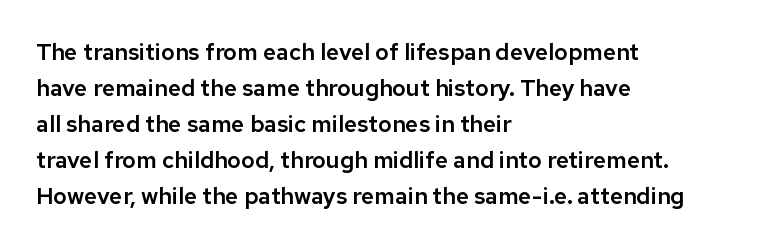
{"italic": "no", "underline": "no", "align": "left", "line_spacing": "normal", "line_spacing_ratio": 1.56, "letter_spacing": "normal", "letter_spacing_em": 0.0, "glyph_px": 23}
